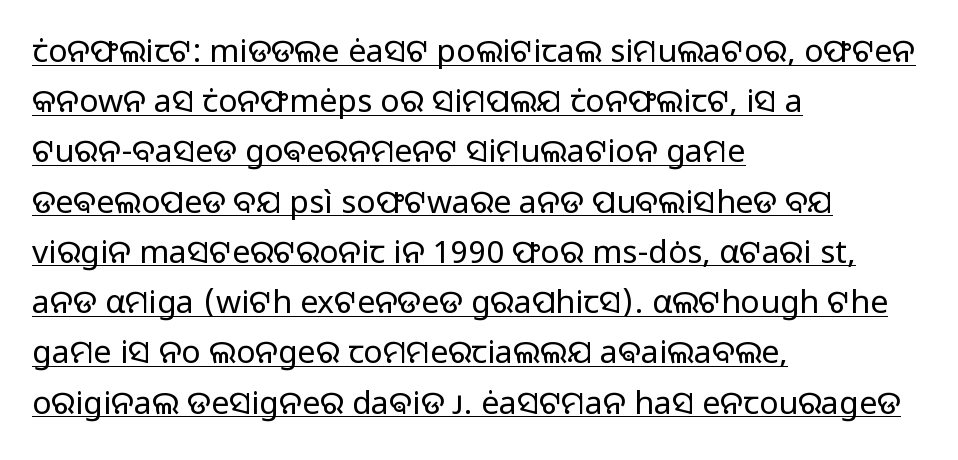
{"serif": "no", "italic": "no", "bold": "no", "weight": "regular", "width": "normal", "stroke_contrast": "low", "x_height": "medium", "monospaced": "no", "underline": "yes", "align": "left", "line_spacing": "normal", "line_spacing_ratio": 1.57, "letter_spacing": "normal", "letter_spacing_em": 0.0, "glyph_px": 32}
